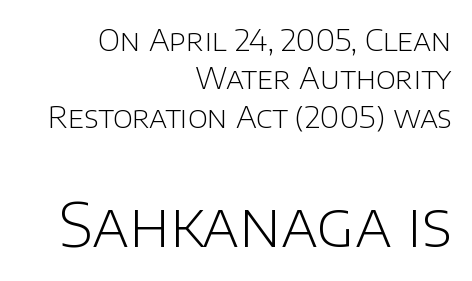
The image shows 61 px light sans-serif type, upright; set right-aligned, normal line spacing (1.28x), normal letter spacing, not underlined; the second (bottom) block is 2.03x larger; low stroke contrast and a large x-height.
